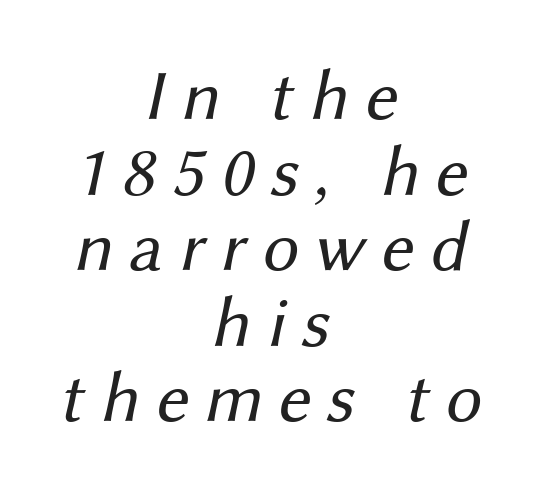
The image shows 72 px regular-weight sans-serif type; set centered, tight line spacing (1.05x), unusually wide letter spacing (+0.22 em), not underlined; medium stroke contrast and a medium x-height.
